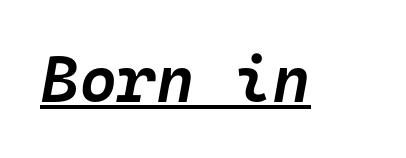
{"italic": "yes", "lean": "right", "slant_degrees": 10, "bold": "semi", "weight": "semibold", "width": "normal", "stroke_contrast": "low", "x_height": "medium", "monospaced": "yes", "underline": "yes", "letter_spacing": "normal", "letter_spacing_em": 0.0, "glyph_px": 66}
